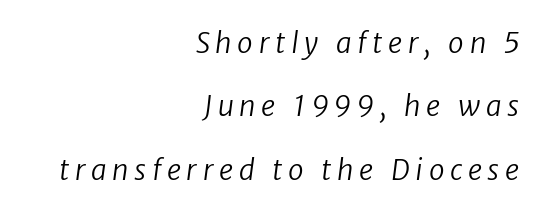
Character widths vary here, with narrow letters taking less room than wide ones. Does the copy run flush right? Yes — the right margin is perfectly even. The line texture is sparse and dotted thanks to wide tracking. To sum up the face: it is a sans, with no serifs. No heavy texture on the line: the type isn't bold. Clear beneath every line of the passage.
